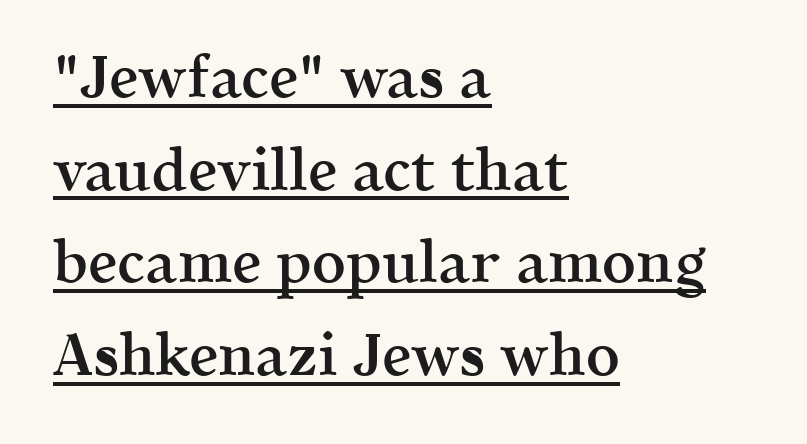
Q: Is the text bold? A: Semi-bold.
Q: Is the text italic (slanted)? A: No, it is upright.
Q: Is the typeface a serif or a sans-serif typeface? A: Serif.
Q: Is the text underlined? A: Yes.
Q: How is the paragraph aligned? A: Left-aligned.
Q: Is the spacing between letters normal or unusually wide? A: Normal.
Q: Is the spacing between lines tight, normal or loose? A: Normal.
Q: Width (condensed, normal, or wide)? A: Normal.
Q: x-height? A: Medium.
Q: Monospaced? A: No.
